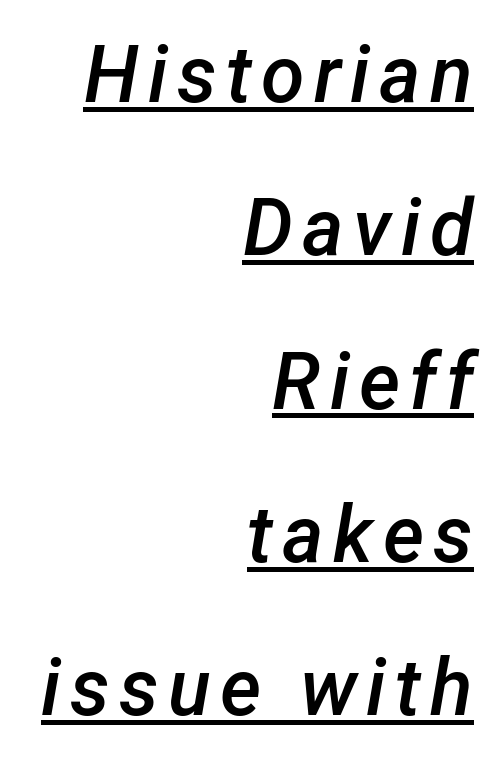
{"italic": "yes", "lean": "right", "slant_degrees": 12, "bold": "semi", "weight": "semibold", "width": "normal", "stroke_contrast": "low", "x_height": "medium", "monospaced": "no", "underline": "yes", "align": "right", "line_spacing": "loose", "line_spacing_ratio": 1.94, "glyph_px": 79}
